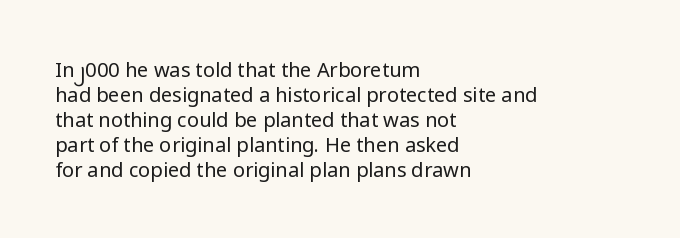
Underline: absent. These glyphs show unthickened strokes, regular width or finer. The leading is moderate, giving the passage an even texture. Upright lettering throughout.
